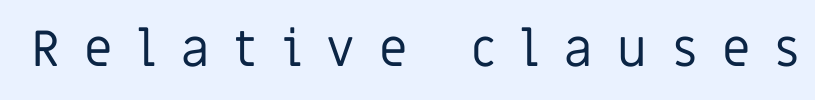
Q: Is the text bold? A: No.
Q: Is the text italic (slanted)? A: No, it is upright.
Q: Is the typeface a serif or a sans-serif typeface? A: Sans-serif.
Q: Is the text underlined? A: No.
Q: Is the spacing between letters normal or unusually wide? A: Unusually wide.
Q: Width (condensed, normal, or wide)? A: Normal.
Q: Stroke contrast? A: Low.
Q: x-height? A: Large.
Q: Monospaced? A: No.
